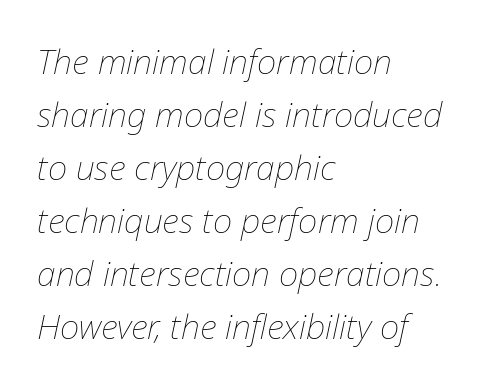
Q: Is the text bold? A: No.
Q: Is the text italic (slanted)? A: Yes, it leans right by about 12 degrees.
Q: Is the text underlined? A: No.
Q: How is the paragraph aligned? A: Left-aligned.
Q: Is the spacing between letters normal or unusually wide? A: Normal.
Q: Is the spacing between lines tight, normal or loose? A: Normal.
Q: Width (condensed, normal, or wide)? A: Normal.
Q: Stroke contrast? A: Low.
Q: x-height? A: Medium.
Q: Monospaced? A: No.
